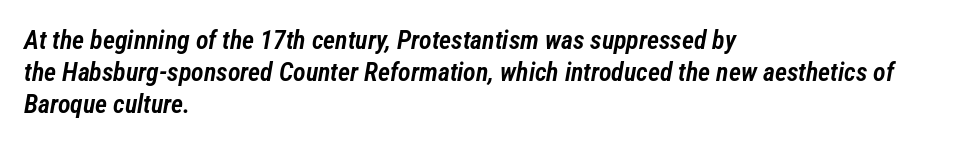
{"italic": "yes", "lean": "right", "slant_degrees": 12, "bold": "semi", "underline": "no", "align": "left", "line_spacing_ratio": 1.24, "letter_spacing": "normal", "letter_spacing_em": 0.0, "glyph_px": 26}
